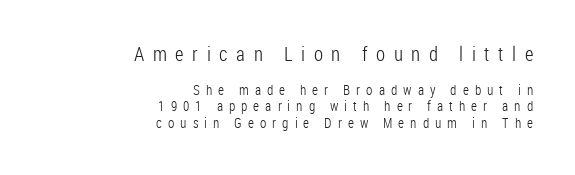
The font sits on the lighter half of the weight spectrum, regular included. Casual observation: everything's shoved over to the right. A bare baseline throughout the passage. The tracking jumps out immediately: characters are airy and widely separated.
